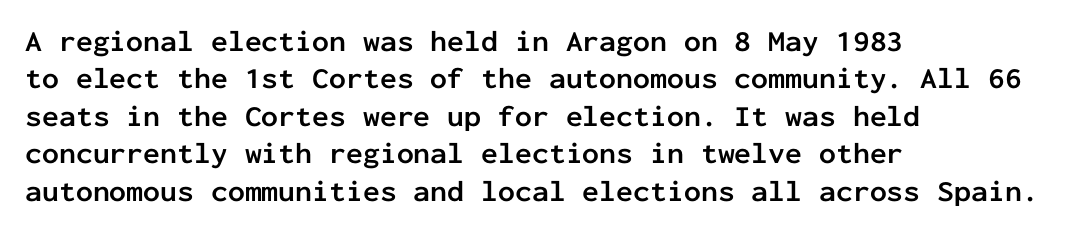
{"serif": "no", "italic": "no", "bold": "yes", "weight": "semibold", "width": "normal", "stroke_contrast": "low", "x_height": "medium", "monospaced": "yes", "underline": "no", "align": "left", "line_spacing": "normal", "line_spacing_ratio": 1.25, "letter_spacing": "normal", "letter_spacing_em": 0.0, "glyph_px": 30}
